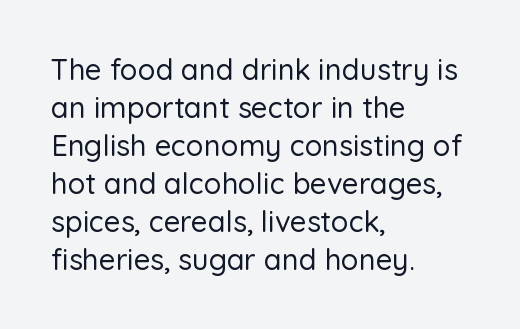
The image shows 29 px sans-serif type, upright; set left-aligned, normal line spacing (1.31x), normal letter spacing, not underlined; low stroke contrast and a medium x-height.
